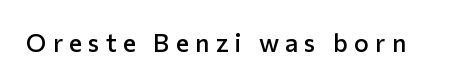
This sample uses expanded letter spacing, leaving extra air between glyphs. The letters are semibold — heavier than regular but short of a full bold. Rendered with straight, roman letterforms. Decoration check: the copy has no underline.
